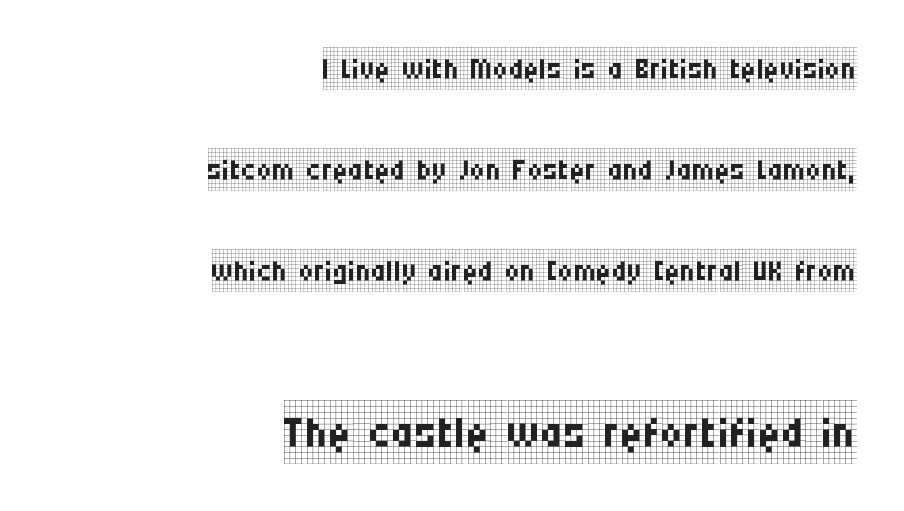
{"serif": "yes", "italic": "no", "bold": "no", "weight": "regular", "width": "condensed", "stroke_contrast": "low", "x_height": "large", "monospaced": "no", "underline": "no", "align": "right", "line_spacing": "loose", "line_spacing_ratio": 2.4, "letter_spacing": "normal", "letter_spacing_em": 0.0, "larger_block": "second", "size_ratio": 1.5, "glyph_px": 63}
